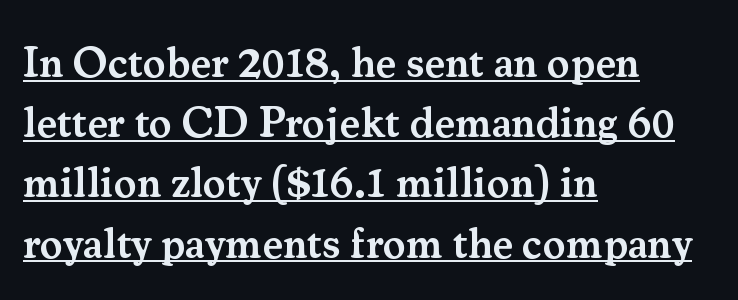
{"serif": "yes", "italic": "no", "bold": "semi", "weight": "semibold", "width": "normal", "stroke_contrast": "medium", "x_height": "small", "monospaced": "no", "underline": "yes", "align": "left", "line_spacing": "normal", "line_spacing_ratio": 1.4, "letter_spacing": "normal", "letter_spacing_em": 0.0, "glyph_px": 43}
